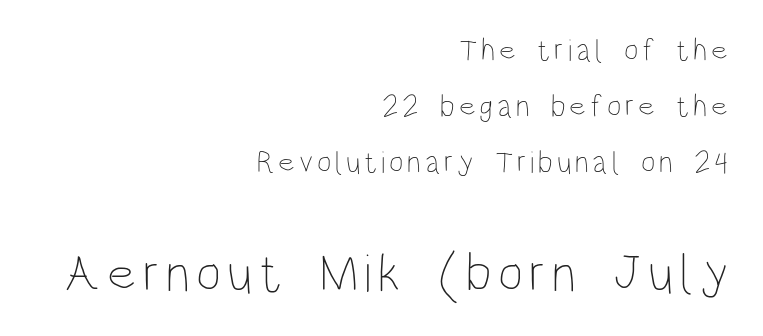
Q: Is the text bold? A: No.
Q: Is the text italic (slanted)? A: No, it is upright.
Q: Is the text underlined? A: No.
Q: How is the paragraph aligned? A: Right-aligned.
Q: Which block of text is set in a larger size, the first (top) or the second (bottom)? A: The second (bottom) one.
Q: Width (condensed, normal, or wide)? A: Condensed.
Q: Stroke contrast? A: Low.
Q: x-height? A: Large.
Q: Monospaced? A: No.
